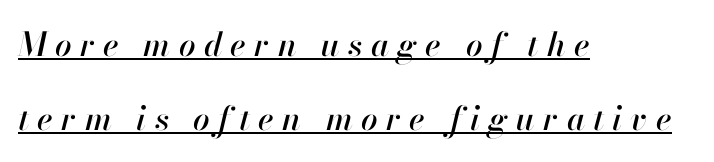
Rendered with sloped, italic letterforms. One glance says open: line gaps are wider than usual. A classic flush-left, rag-right setting is used for this passage. The gaps between neighbouring characters are conspicuously large. The letters advance in unequal steps, a hallmark of proportional type.
